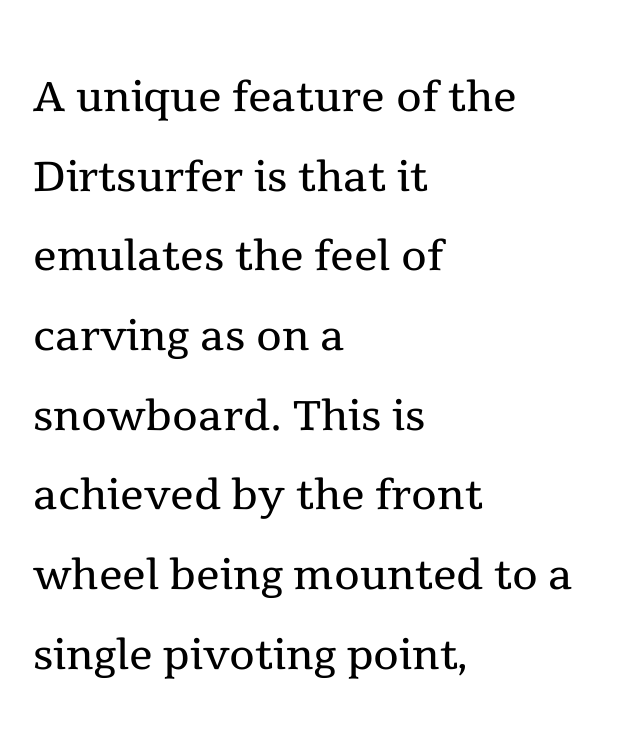
{"serif": "yes", "italic": "no", "bold": "no", "weight": "regular", "width": "normal", "x_height": "medium", "monospaced": "no", "underline": "no", "align": "left", "line_spacing": "normal", "line_spacing_ratio": 1.35, "letter_spacing": "normal", "letter_spacing_em": 0.0, "glyph_px": 59}
